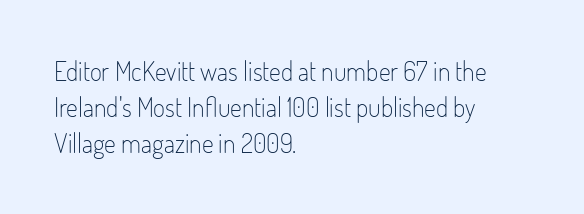
Q: Is the text bold? A: No.
Q: Is the text italic (slanted)? A: No, it is upright.
Q: Is the text underlined? A: No.
Q: How is the paragraph aligned? A: Left-aligned.
Q: Is the spacing between letters normal or unusually wide? A: Normal.
Q: Is the spacing between lines tight, normal or loose? A: Normal.
